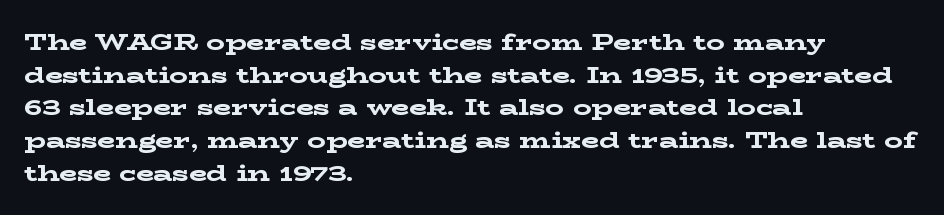
The image shows 23 px bold type, upright; set left-aligned, normal line spacing (1.42x), normal letter spacing, not underlined.
